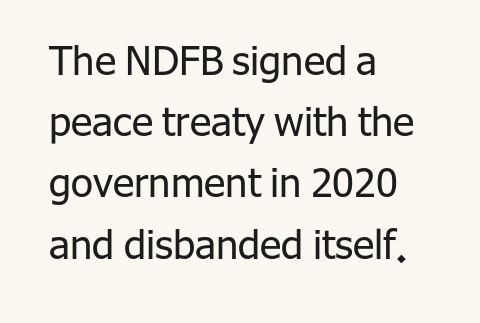
Q: Is the text bold? A: No.
Q: Is the text italic (slanted)? A: No, it is upright.
Q: Is the typeface a serif or a sans-serif typeface? A: Sans-serif.
Q: Is the text underlined? A: No.
Q: How is the paragraph aligned? A: Left-aligned.
Q: Is the spacing between letters normal or unusually wide? A: Normal.
Q: Is the spacing between lines tight, normal or loose? A: Normal.
Q: Width (condensed, normal, or wide)? A: Normal.
Q: Stroke contrast? A: Low.
Q: x-height? A: Medium.
Q: Monospaced? A: No.
